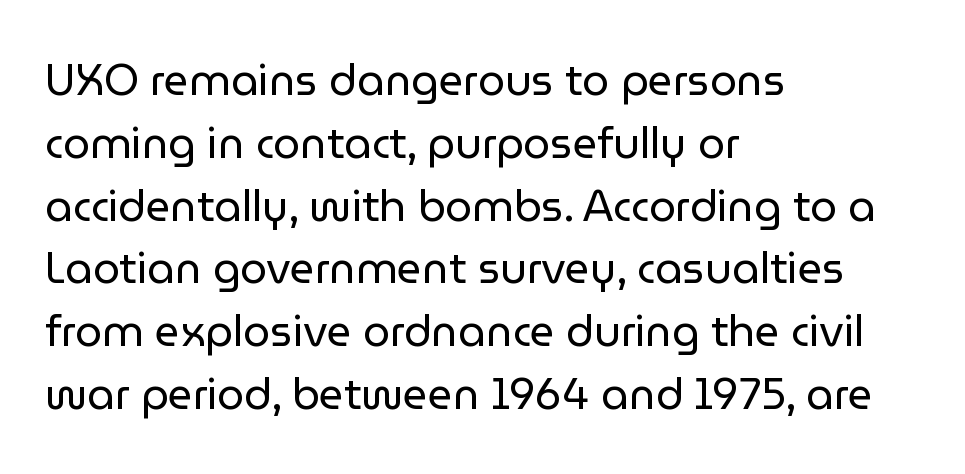
Note the varied advance widths — an 'i' is clearly narrower than an 'm'. Rendered with straight, roman letterforms. Lines of text with bare space underneath. In terms of letterspacing, this is plain default setting. Unlike a traditional serif, this face leaves its strokes unadorned. The cut favours lightness, reaching ordinary text weight at its darkest.
